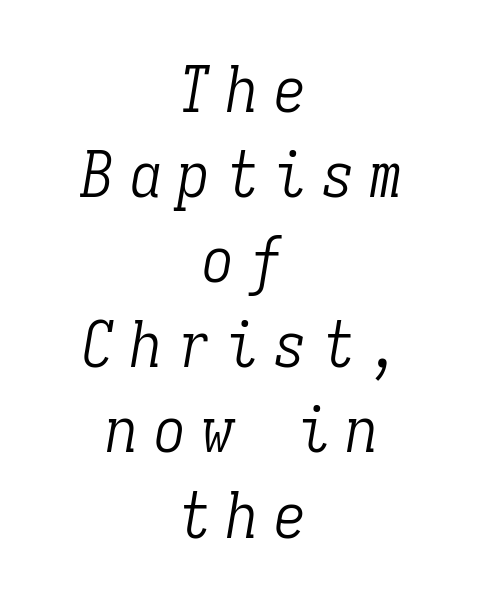
The image shows 64 px light, condensed serif type, italic (leaning right), monospaced; set centered, normal line spacing (1.33x), unusually wide letter spacing (+0.25 em), not underlined; low stroke contrast and a medium x-height.
